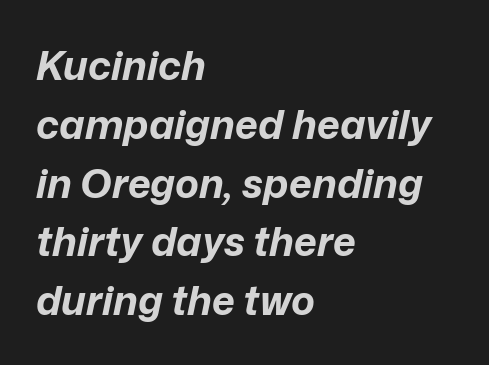
Short and long lines alike share a common starting point at left. The line-height multiplier appears to be the usual default. The typesetting leans heavy: a genuine bold. Lines of text with bare space underneath. The gaps between neighbouring characters are ordinary and unremarkable.
